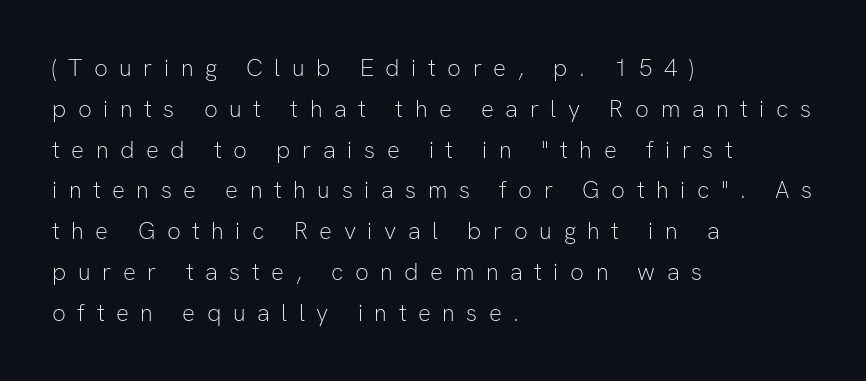
Q: Is the text bold? A: No.
Q: Is the text italic (slanted)? A: No, it is upright.
Q: Is the text underlined? A: No.
Q: How is the paragraph aligned? A: Left-aligned.
Q: Is the spacing between letters normal or unusually wide? A: Unusually wide.
Q: Is the spacing between lines tight, normal or loose? A: Normal.
